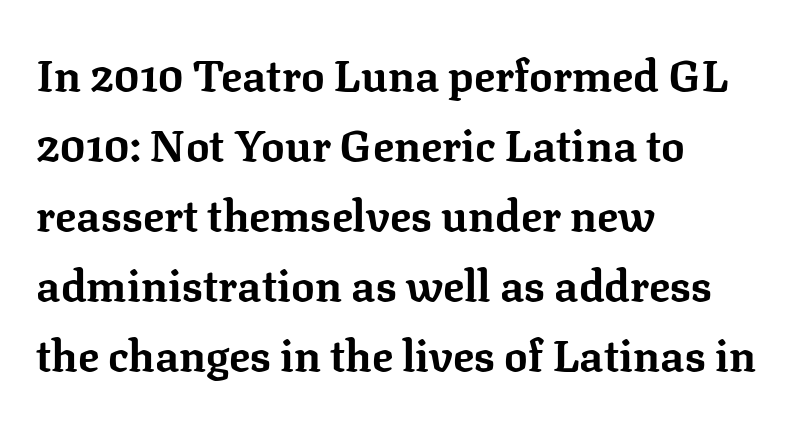
The image shows 44 px bold serif type, upright; set left-aligned, normal line spacing (1.59x), normal letter spacing, not underlined; low stroke contrast and a medium x-height.
